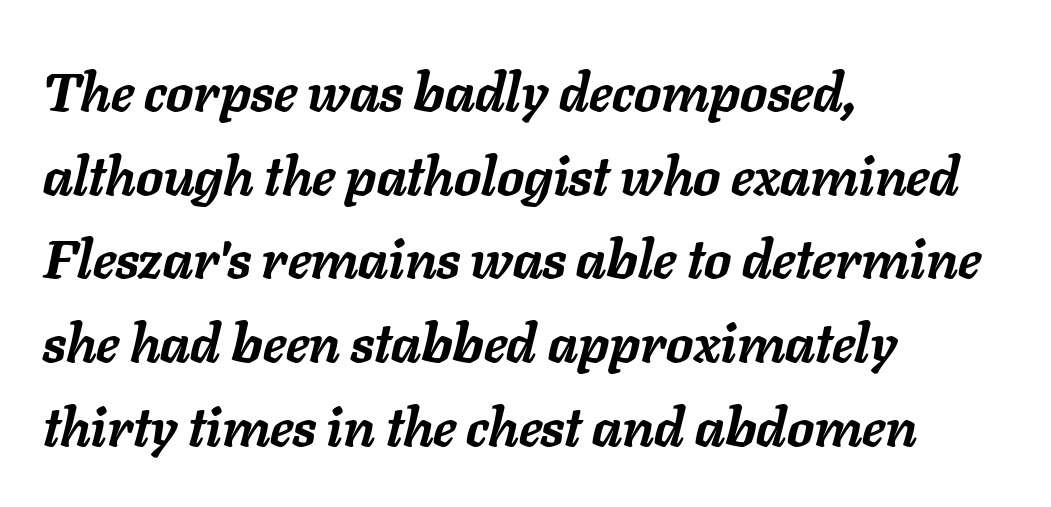
No extra tracking has been applied to these lines. Type without underlining. The font is running at its bold setting. The passage shown is typed in a proportional face where columns would drift. When letters slant like this, we call the style italic.
